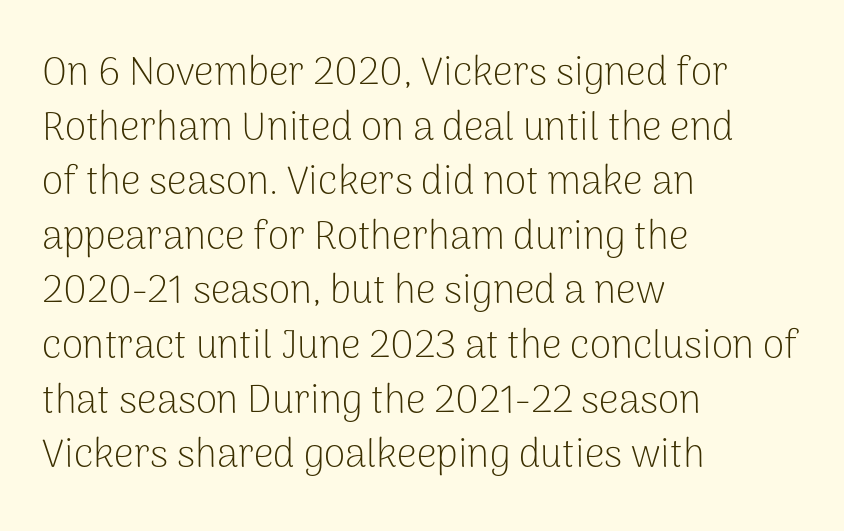
The line texture is even and compact thanks to regular tracking. Quick note: underline off. Does the type have serifs? No, each stem ends abruptly. Varying glyph widths throughout — classic text-font behaviour. The letters stand straight up with perfectly vertical stems.
